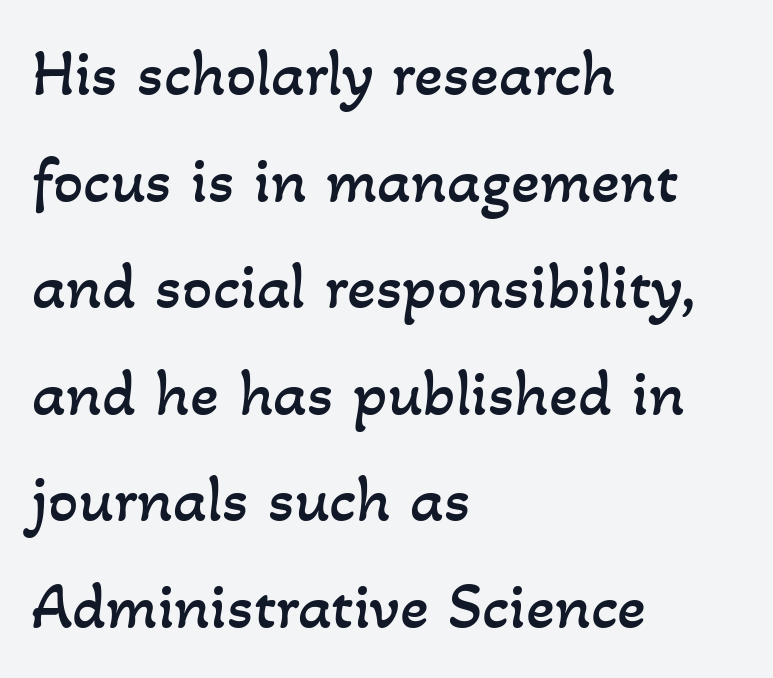
The image shows 67 px regular-weight type; set left-aligned, normal line spacing (1.59x), normal letter spacing, not underlined; low stroke contrast and a small x-height.
